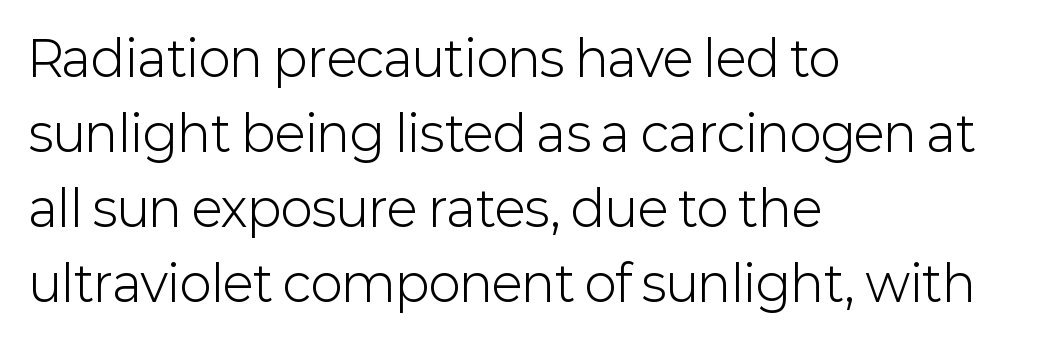
{"serif": "no", "italic": "no", "bold": "no", "weight": "light", "width": "normal", "stroke_contrast": "low", "x_height": "medium", "monospaced": "no", "underline": "no", "align": "left", "line_spacing": "normal", "line_spacing_ratio": 1.53, "letter_spacing": "normal", "letter_spacing_em": 0.0, "glyph_px": 49}
